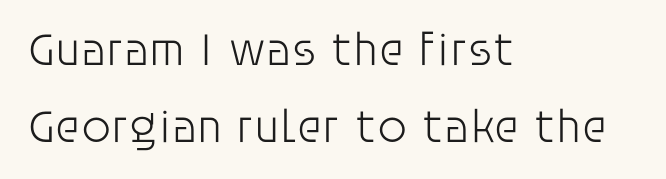
Where is the straight margin? On the left. Notice how the stems are strictly vertical — no italics here. Between one letter and the next there's only the usual sliver of space. Stroke terminals: plain, sans-serif. Each row of text sits above clean, open space. Do the characters align in a grid? No, the font is proportional.
